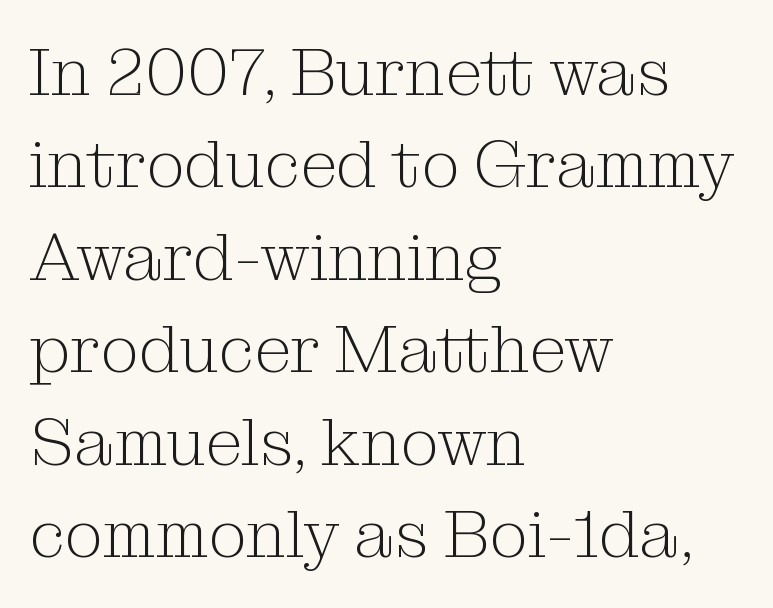
The image shows 67 px light serif type, upright; set left-aligned, normal line spacing (1.38x), normal letter spacing, not underlined; medium stroke contrast and a medium x-height.
